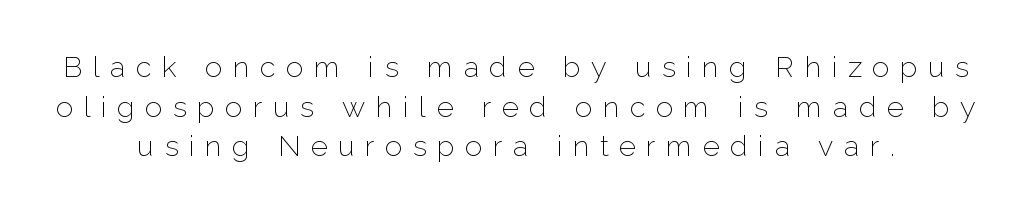
The typeface chosen for these lines omits serifs. Vertical stems look standard width or narrower in stroke. Every character sits straight up, as roman type does. Quick note: underline off. Interline gaps are of average width in this sample.
